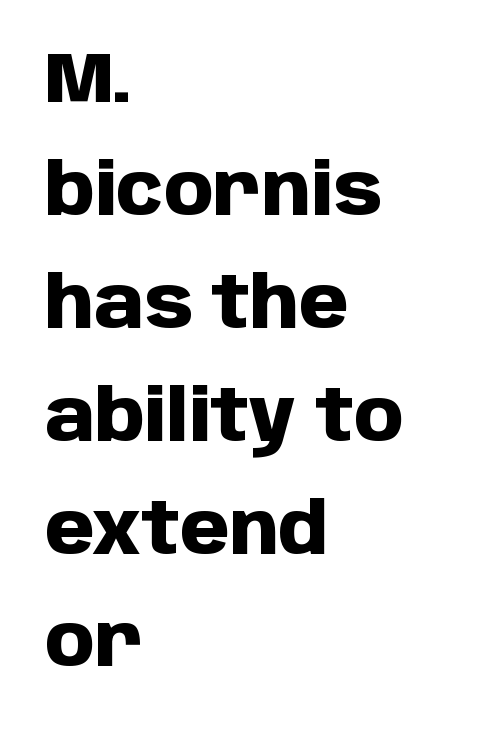
{"serif": "no", "italic": "no", "bold": "yes", "weight": "heavy", "width": "normal", "stroke_contrast": "low", "x_height": "large", "monospaced": "no", "underline": "no", "align": "left", "line_spacing": "normal", "line_spacing_ratio": 1.59, "letter_spacing": "normal", "letter_spacing_em": 0.0, "glyph_px": 71}
